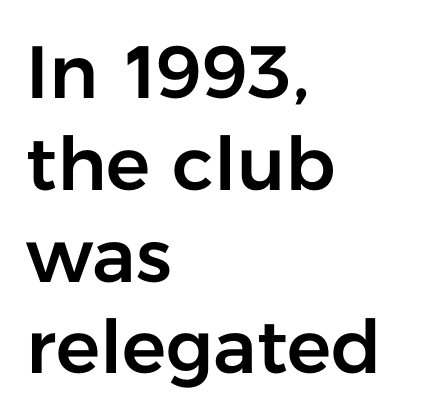
The image shows 74 px sans-serif type, upright; set left-aligned, line spacing 1.24x, normal letter spacing, not underlined; low stroke contrast and a medium x-height.
